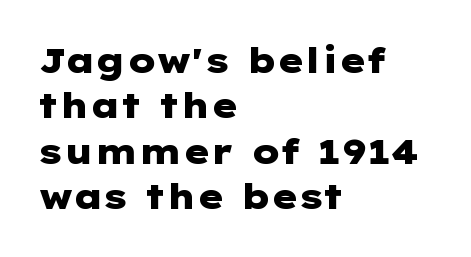
Vertical strokes here are truly vertical. The paragraph has a hard left edge and a soft right edge. Leading matches the norm, producing a regular column. Font category for this specimen: sans-serif. Descender tails drop into unmarked territory.
